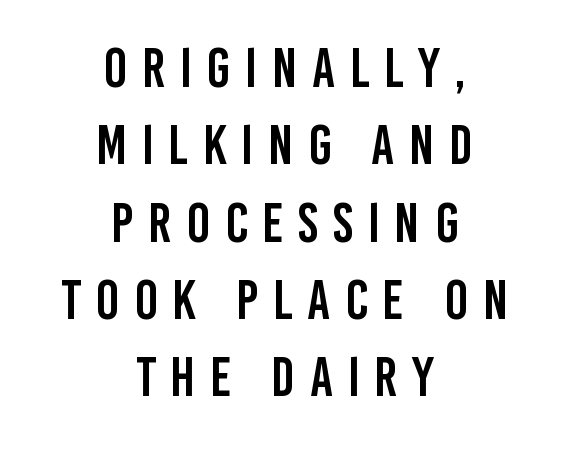
{"serif": "no", "italic": "no", "width": "condensed", "stroke_contrast": "low", "x_height": "large", "monospaced": "no", "underline": "no", "align": "center", "line_spacing": "normal", "line_spacing_ratio": 1.38, "letter_spacing": "wide", "letter_spacing_em": 0.26, "glyph_px": 56}
